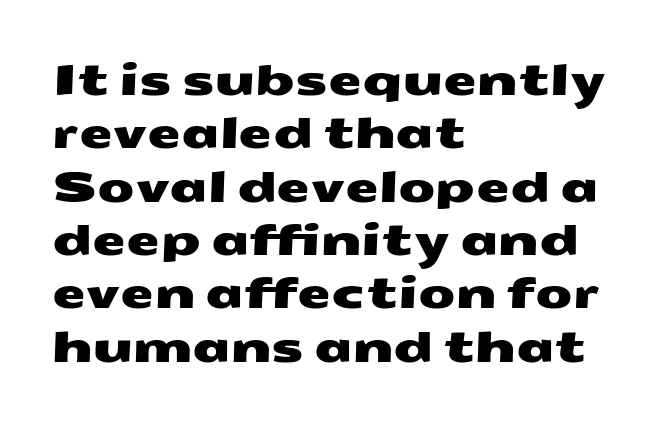
{"serif": "no", "width": "wide", "stroke_contrast": "medium", "x_height": "medium", "monospaced": "no", "underline": "no", "align": "left", "line_spacing_ratio": 1.24, "letter_spacing": "normal", "letter_spacing_em": 0.0, "glyph_px": 43}
